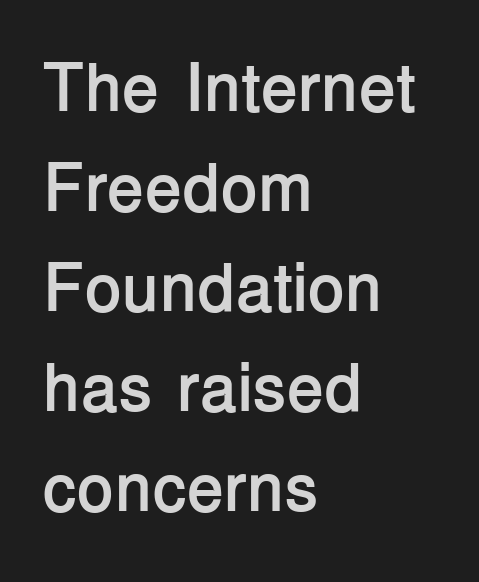
Q: Is the text bold? A: Yes.
Q: Is the text italic (slanted)? A: No, it is upright.
Q: Is the typeface a serif or a sans-serif typeface? A: Sans-serif.
Q: Is the text underlined? A: No.
Q: How is the paragraph aligned? A: Left-aligned.
Q: Is the spacing between letters normal or unusually wide? A: Normal.
Q: Is the spacing between lines tight, normal or loose? A: Normal.
Q: Width (condensed, normal, or wide)? A: Normal.
Q: Stroke contrast? A: Low.
Q: x-height? A: Medium.
Q: Monospaced? A: No.
